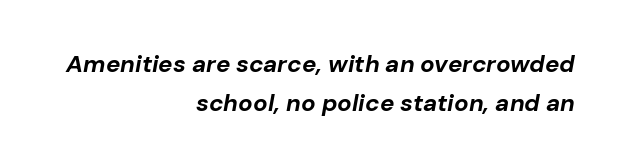
The image shows 24 px bold type, italic (leaning right); set right-aligned, normal line spacing (1.62x), normal letter spacing, not underlined.
